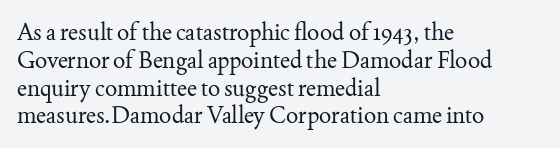
Italic: no, the glyphs are upright roman. Typeset ragged right — the left edge is the straight one. The gaps between neighbouring characters are ordinary and unremarkable. No letter is thick-stroked: the sample isn't bold. Lines of text with bare space underneath.
